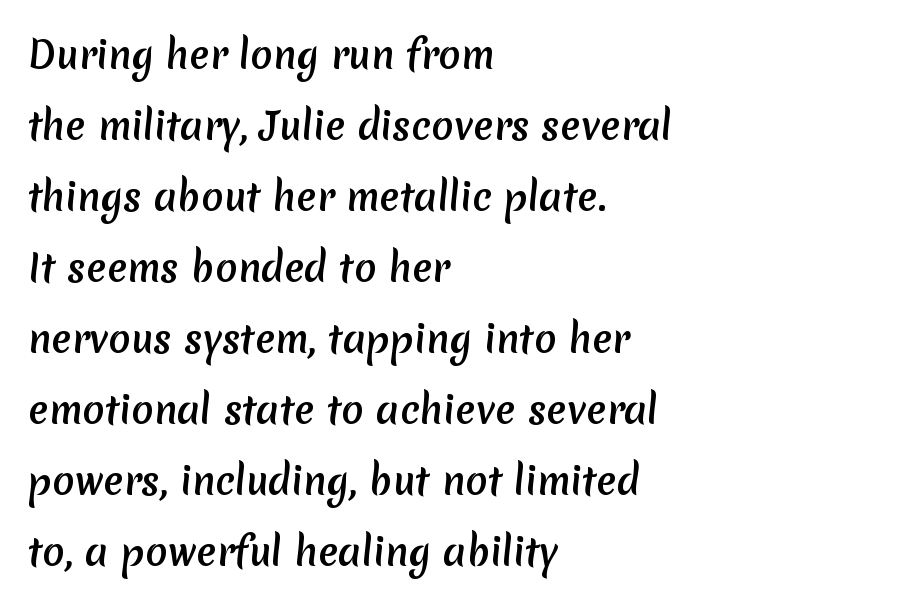
Character widths vary here, with narrow letters taking less room than wide ones. Has an underline been added? It has not. The designer dialed line spacing up above the default. Between one letter and the next there's only the usual sliver of space. Look at the bottom of the vertical strokes: they stop flat, with no serifs. The paragraph has a hard left edge and a soft right edge.
